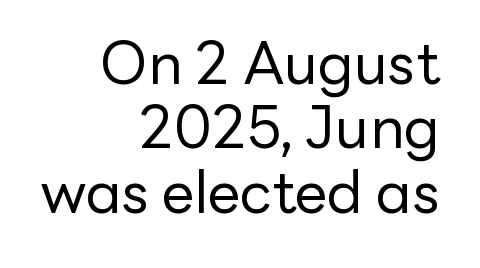
Any mark beneath the type? The region is blank. Type style note: lacks serifs. Notice how the stems are strictly vertical — no italics here. Students, observe: this is what under-led, compact text looks like. A student would call this right alignment; a typographer would say flush right, rag left. No heavy texture on the line: the type isn't bold.
